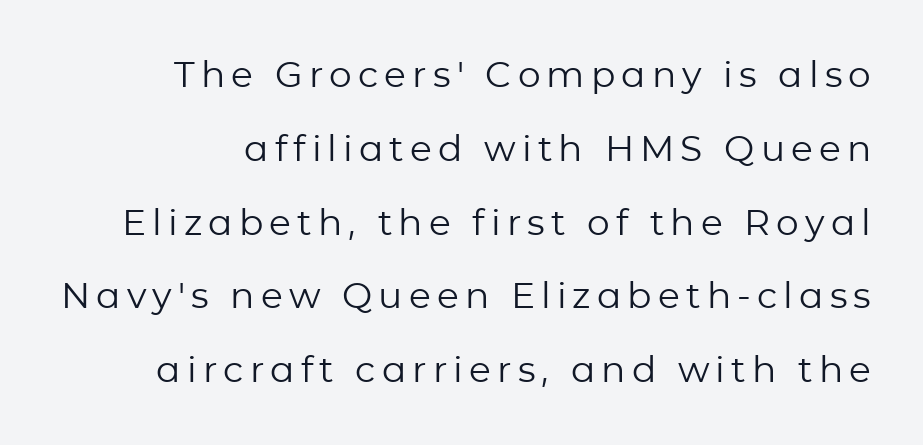
The image shows 36 px regular-weight sans-serif type, upright; set loose line spacing (2.05x), not underlined; low stroke contrast and a medium x-height.
